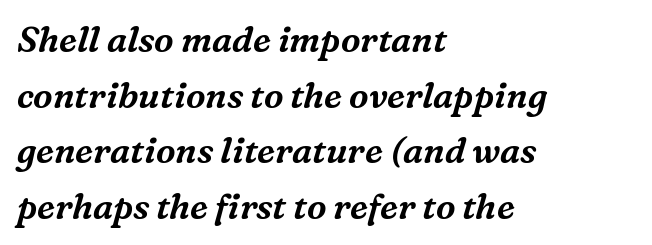
Q: Is the text italic (slanted)? A: Yes, it leans right by about 16 degrees.
Q: Is the typeface a serif or a sans-serif typeface? A: Serif.
Q: Is the text underlined? A: No.
Q: How is the paragraph aligned? A: Left-aligned.
Q: Is the spacing between letters normal or unusually wide? A: Normal.
Q: Is the spacing between lines tight, normal or loose? A: Normal.
Q: Width (condensed, normal, or wide)? A: Normal.
Q: Stroke contrast? A: Medium.
Q: x-height? A: Medium.
Q: Monospaced? A: No.
